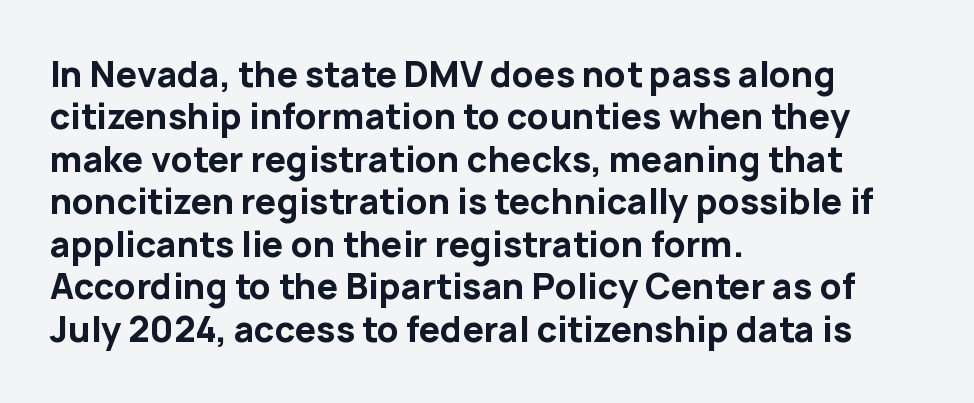
Q: Is the text bold? A: Yes.
Q: Is the text italic (slanted)? A: No, it is upright.
Q: Is the typeface a serif or a sans-serif typeface? A: Sans-serif.
Q: Is the text underlined? A: No.
Q: How is the paragraph aligned? A: Left-aligned.
Q: Is the spacing between letters normal or unusually wide? A: Normal.
Q: Is the spacing between lines tight, normal or loose? A: Normal.
Q: Width (condensed, normal, or wide)? A: Normal.
Q: Stroke contrast? A: Low.
Q: x-height? A: Medium.
Q: Monospaced? A: No.
